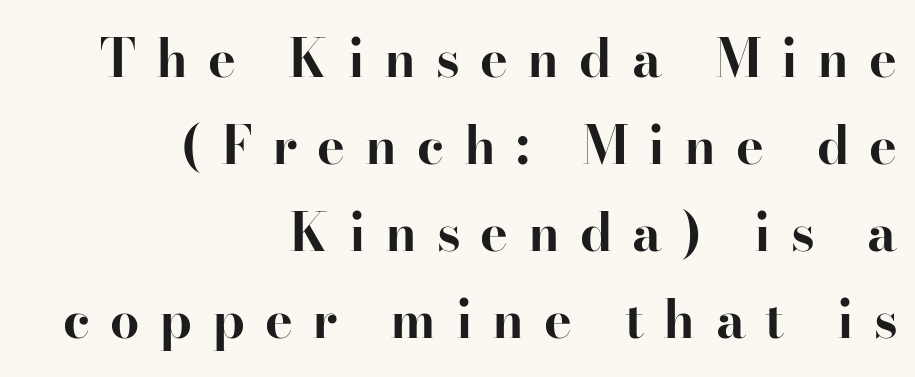
The face used here is proportionally spaced, like ordinary book or web type. The paragraph shown leans on its right margin. Substantial extra tracking has been applied to these lines. As a designer I'd log this as weight 700, bold. This block has exactly the height ordinary leading produces. The face used here is seriffed, in the tradition of book romans.
